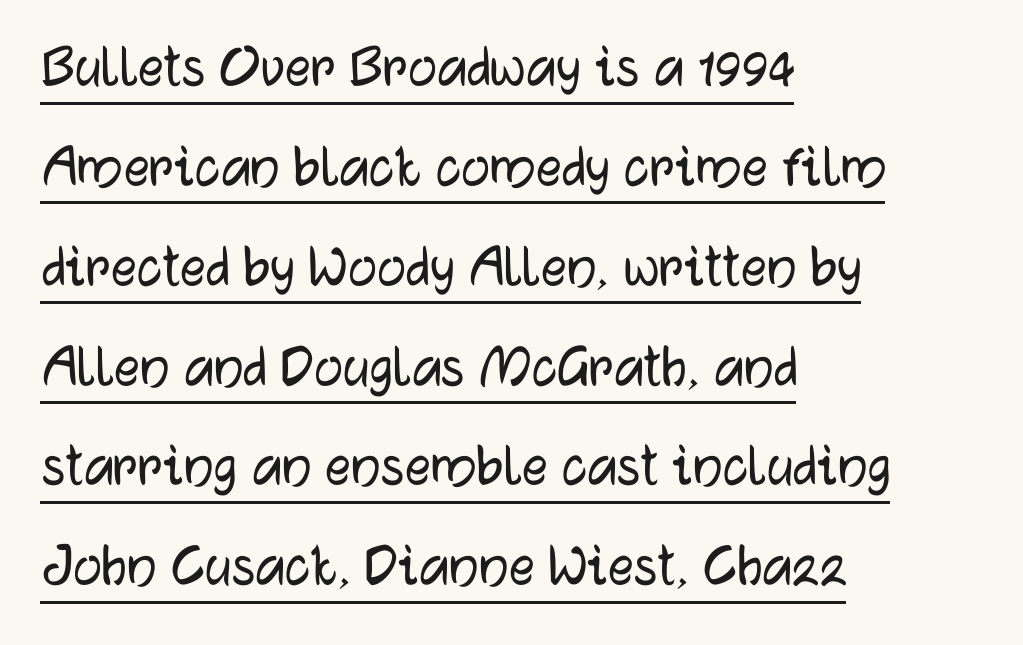
Q: Is the text italic (slanted)? A: No, it is upright.
Q: Is the typeface a serif or a sans-serif typeface? A: Sans-serif.
Q: Is the text underlined? A: Yes.
Q: How is the paragraph aligned? A: Left-aligned.
Q: Is the spacing between letters normal or unusually wide? A: Normal.
Q: Is the spacing between lines tight, normal or loose? A: Normal.
Q: Width (condensed, normal, or wide)? A: Normal.
Q: Stroke contrast? A: Low.
Q: x-height? A: Medium.
Q: Monospaced? A: No.
